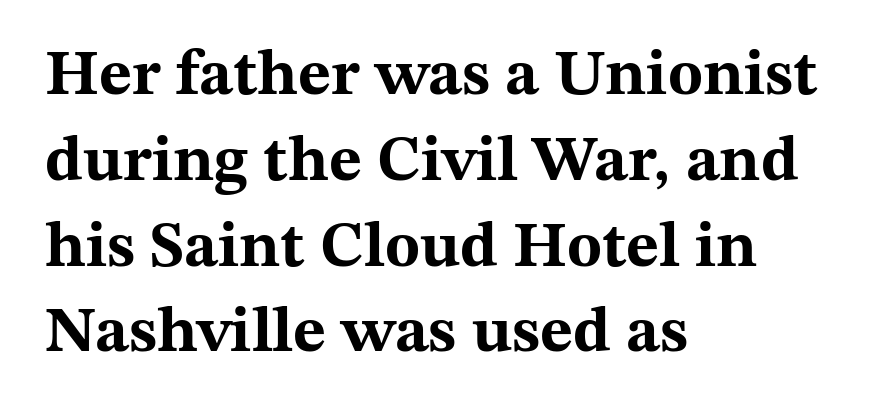
Yep, those are serifs on the letters. Ascenders rise straight up at ninety degrees. Only glyphs here, with clear space below each row. Looks like regular typesetting: each glyph gets only the width it needs.
